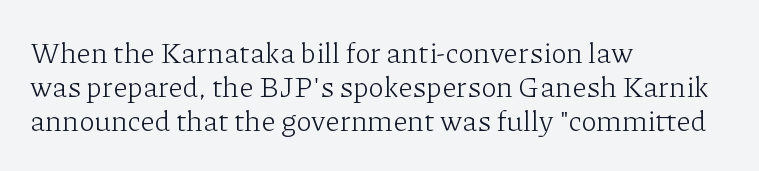
Q: Is the text bold? A: No.
Q: Is the text italic (slanted)? A: No, it is upright.
Q: Is the typeface a serif or a sans-serif typeface? A: Serif.
Q: Is the text underlined? A: No.
Q: How is the paragraph aligned? A: Left-aligned.
Q: Is the spacing between letters normal or unusually wide? A: Normal.
Q: Width (condensed, normal, or wide)? A: Normal.
Q: Stroke contrast? A: Low.
Q: x-height? A: Medium.
Q: Monospaced? A: No.
